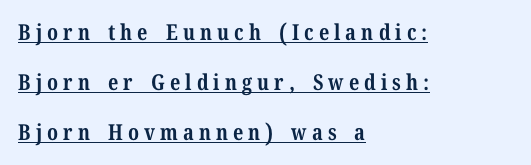
The image shows 22 px bold type, upright; set left-aligned, loose line spacing (2.27x), unusually wide letter spacing (+0.23 em), underlined.
